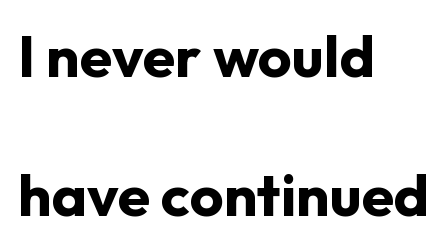
Q: Is the text bold? A: Yes.
Q: Is the text italic (slanted)? A: No, it is upright.
Q: Is the typeface a serif or a sans-serif typeface? A: Sans-serif.
Q: Is the text underlined? A: No.
Q: How is the paragraph aligned? A: Left-aligned.
Q: Is the spacing between letters normal or unusually wide? A: Normal.
Q: Is the spacing between lines tight, normal or loose? A: Loose.
Q: Width (condensed, normal, or wide)? A: Normal.
Q: Stroke contrast? A: Low.
Q: x-height? A: Medium.
Q: Monospaced? A: No.
